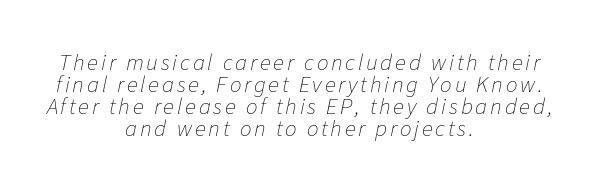
Q: Is the text bold? A: No.
Q: Is the text italic (slanted)? A: Yes, it leans right by about 11 degrees.
Q: Is the text underlined? A: No.
Q: How is the paragraph aligned? A: Centered.
Q: Is the spacing between lines tight, normal or loose? A: Tight.
